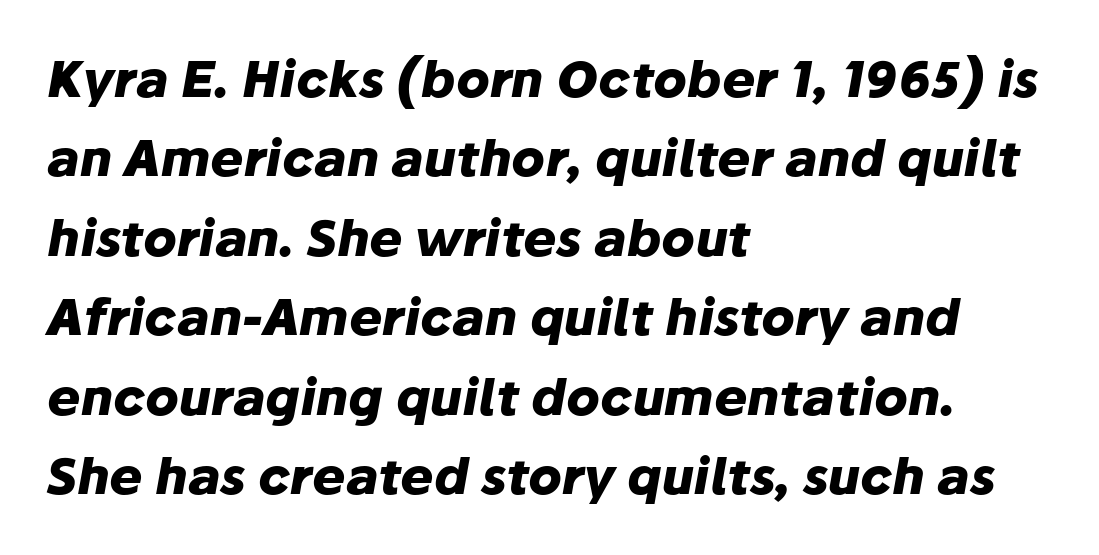
{"italic": "yes", "lean": "right", "slant_degrees": 10, "bold": "yes", "weight": "heavy", "width": "normal", "stroke_contrast": "low", "x_height": "medium", "monospaced": "no", "underline": "no", "align": "left", "line_spacing": "normal", "line_spacing_ratio": 1.59, "letter_spacing": "normal", "letter_spacing_em": 0.0, "glyph_px": 50}
